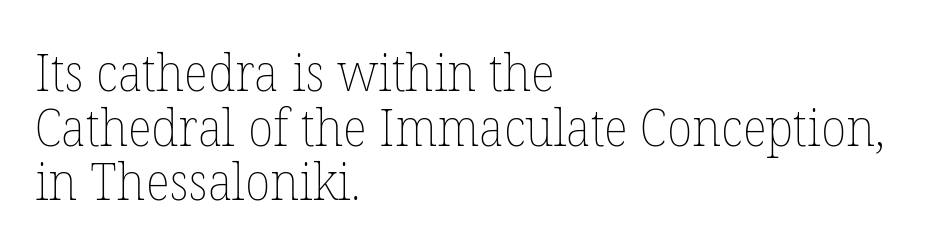
The image shows 52 px thin type, upright; set left-aligned, tight line spacing (1.05x), normal letter spacing, not underlined; low stroke contrast and a medium x-height.
